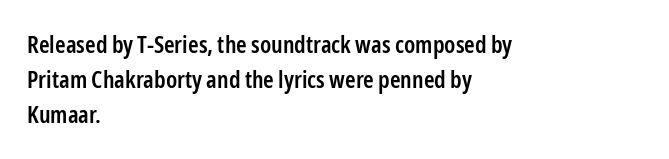
The image shows 24 px text type, upright; set left-aligned, normal line spacing (1.46x), normal letter spacing, not underlined.
